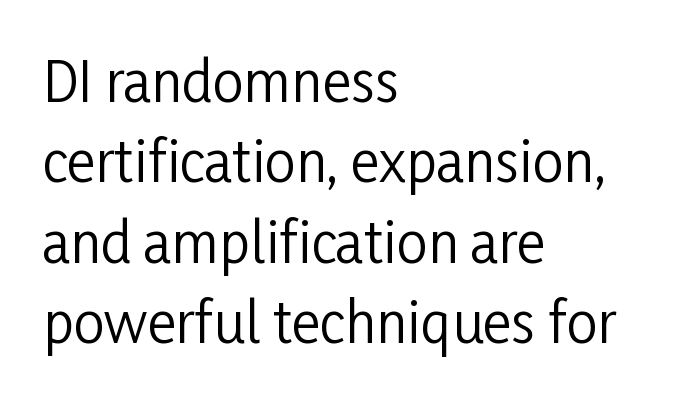
Note the varied advance widths — an 'i' is clearly narrower than an 'm'. The typeface chosen for these lines omits serifs. In terms of posture, this sample is upright. Weight class: somewhere from thin through regular. Underline: absent.
